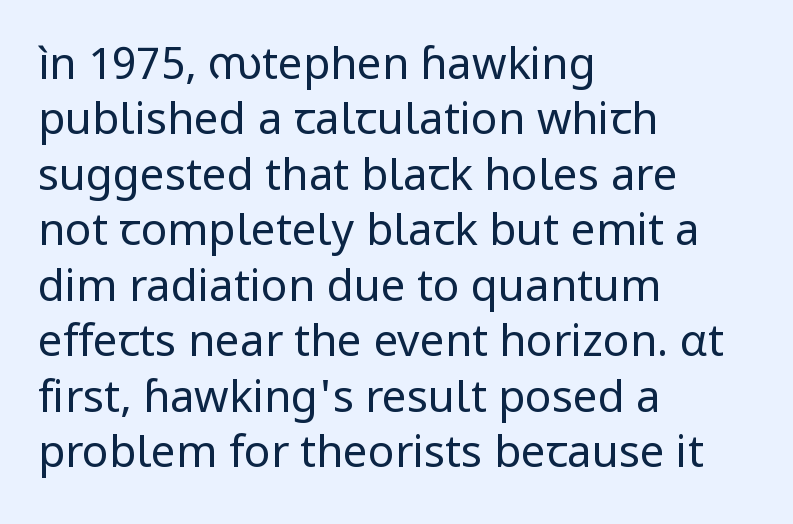
The image shows 44 px regular-weight sans-serif type, upright; set left-aligned, normal line spacing (1.26x), normal letter spacing, not underlined; low stroke contrast and a medium x-height.
